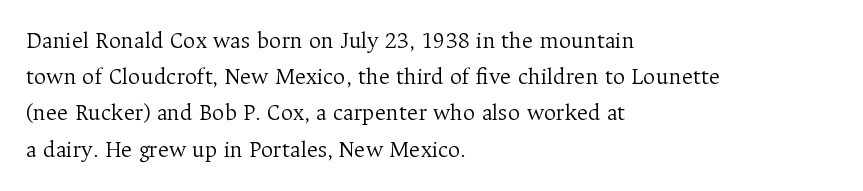
Q: Is the text bold? A: No.
Q: Is the text italic (slanted)? A: No, it is upright.
Q: Is the text underlined? A: No.
Q: How is the paragraph aligned? A: Left-aligned.
Q: Is the spacing between letters normal or unusually wide? A: Normal.
Q: Is the spacing between lines tight, normal or loose? A: Normal.
